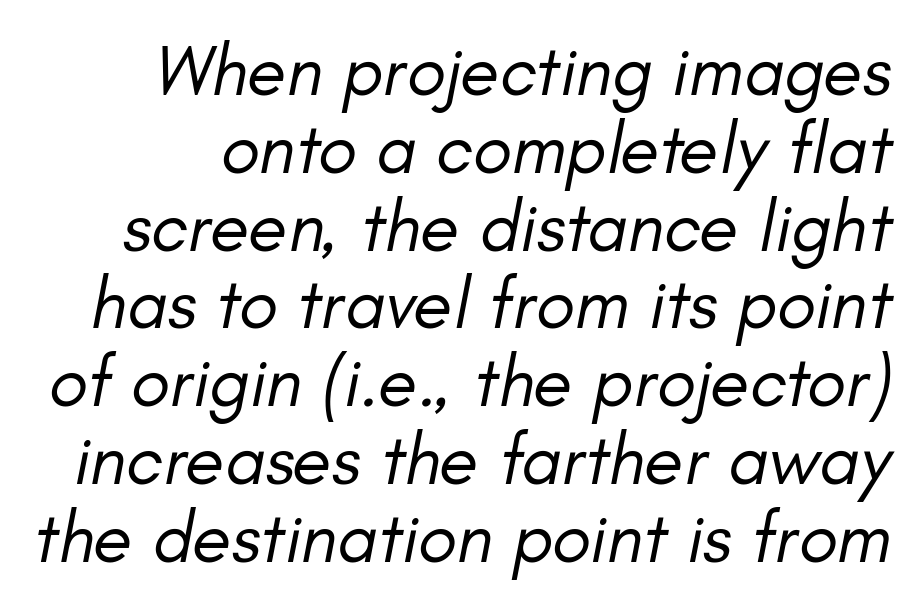
The image shows 72 px regular-weight type, italic (leaning right); set tight line spacing (1.08x), normal letter spacing, not underlined; low stroke contrast and a small x-height.
